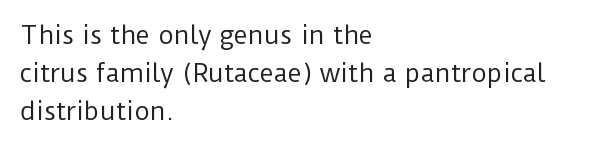
Caption: standard tracking, unaltered. How would I describe the line gaps? Plain and ordinary. Notice how the stems are strictly vertical — no italics here. The typeface has the unassuming heft of standard copy or less. The lines are quadded left.
